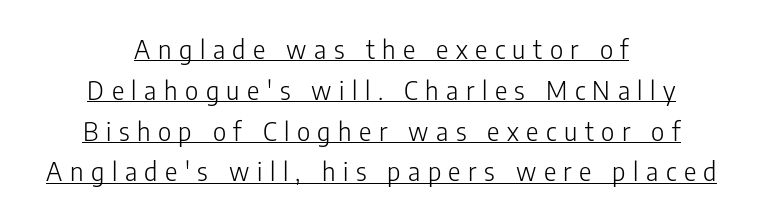
{"italic": "no", "bold": "no", "underline": "yes", "align": "center", "line_spacing": "normal", "line_spacing_ratio": 1.57, "letter_spacing": "wide", "letter_spacing_em": 0.29, "glyph_px": 26}
